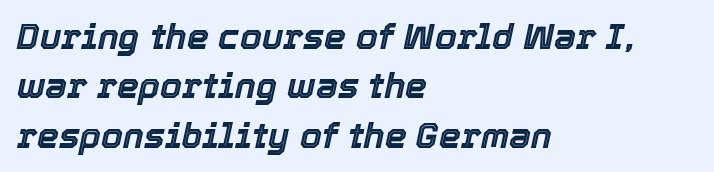
{"italic": "yes", "lean": "right", "slant_degrees": 12, "width": "normal", "x_height": "medium", "monospaced": "no", "underline": "no", "align": "left", "line_spacing": "normal", "line_spacing_ratio": 1.41, "letter_spacing": "normal", "letter_spacing_em": 0.0, "glyph_px": 35}
